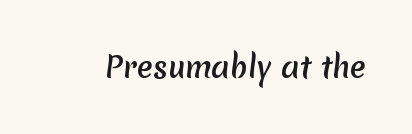
Q: Is the typeface a serif or a sans-serif typeface? A: Sans-serif.
Q: Is the text underlined? A: No.
Q: Is the spacing between letters normal or unusually wide? A: Normal.
Q: Width (condensed, normal, or wide)? A: Normal.
Q: Stroke contrast? A: Medium.
Q: x-height? A: Medium.
Q: Monospaced? A: No.
